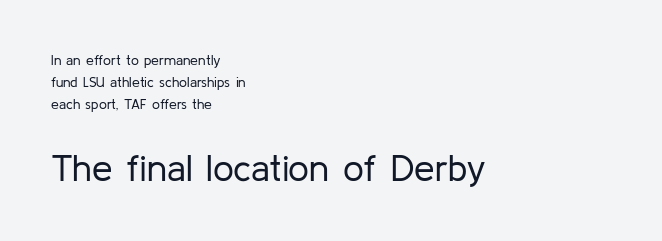
{"serif": "no", "italic": "no", "bold": "no", "weight": "regular", "width": "normal", "stroke_contrast": "low", "x_height": "medium", "monospaced": "no", "underline": "no", "align": "left", "line_spacing": "normal", "line_spacing_ratio": 1.56, "letter_spacing": "normal", "letter_spacing_em": 0.0, "larger_block": "second", "size_ratio": 2.64, "glyph_px": 37}
